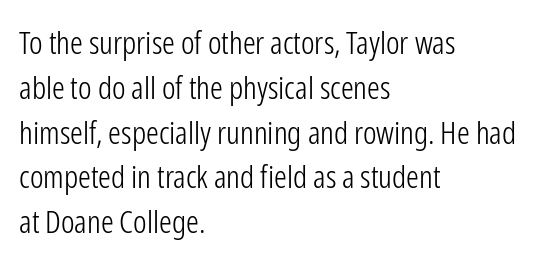
Q: Is the text bold? A: No.
Q: Is the text italic (slanted)? A: No, it is upright.
Q: Is the typeface a serif or a sans-serif typeface? A: Sans-serif.
Q: Is the text underlined? A: No.
Q: How is the paragraph aligned? A: Left-aligned.
Q: Is the spacing between letters normal or unusually wide? A: Normal.
Q: Is the spacing between lines tight, normal or loose? A: Normal.
Q: Width (condensed, normal, or wide)? A: Condensed.
Q: Stroke contrast? A: Low.
Q: x-height? A: Medium.
Q: Monospaced? A: No.
